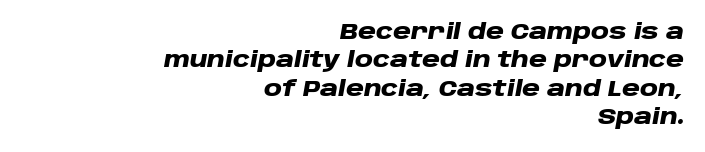
Q: Is the text bold? A: Yes.
Q: Is the text italic (slanted)? A: Yes, it leans right by about 10 degrees.
Q: Is the text underlined? A: No.
Q: How is the paragraph aligned? A: Right-aligned.
Q: Is the spacing between letters normal or unusually wide? A: Normal.
Q: Is the spacing between lines tight, normal or loose? A: Normal.
